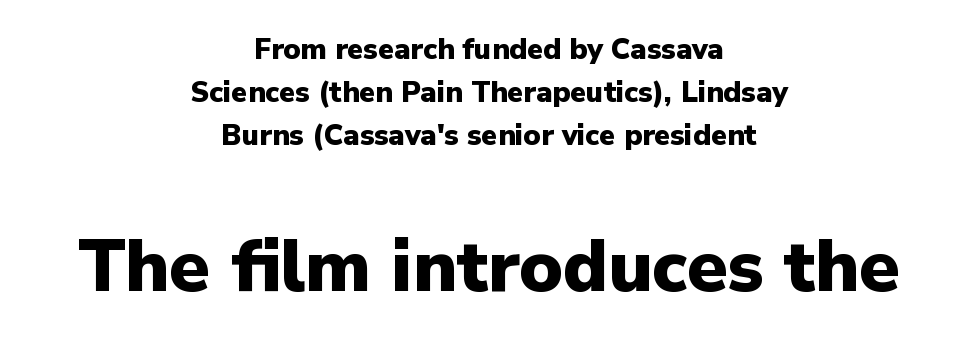
Q: Is the text bold? A: Yes.
Q: Is the text italic (slanted)? A: No, it is upright.
Q: Is the typeface a serif or a sans-serif typeface? A: Sans-serif.
Q: Is the text underlined? A: No.
Q: How is the paragraph aligned? A: Centered.
Q: Is the spacing between letters normal or unusually wide? A: Normal.
Q: Is the spacing between lines tight, normal or loose? A: Normal.
Q: Which block of text is set in a larger size, the first (top) or the second (bottom)? A: The second (bottom) one.
Q: Width (condensed, normal, or wide)? A: Normal.
Q: Stroke contrast? A: Low.
Q: x-height? A: Medium.
Q: Monospaced? A: No.
